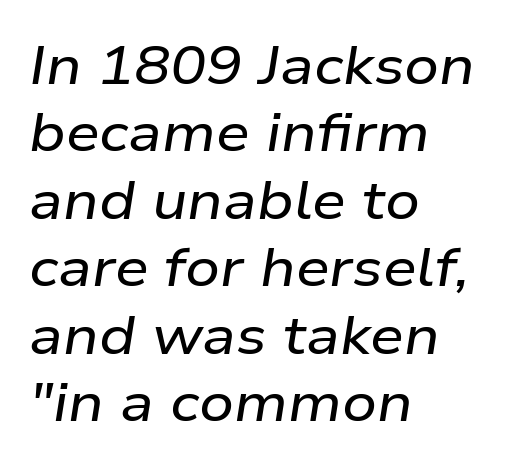
{"italic": "yes", "lean": "right", "slant_degrees": 9, "width": "wide", "stroke_contrast": "low", "x_height": "medium", "monospaced": "no", "underline": "no", "align": "left", "line_spacing": "normal", "line_spacing_ratio": 1.25, "letter_spacing": "normal", "letter_spacing_em": 0.0, "glyph_px": 54}
